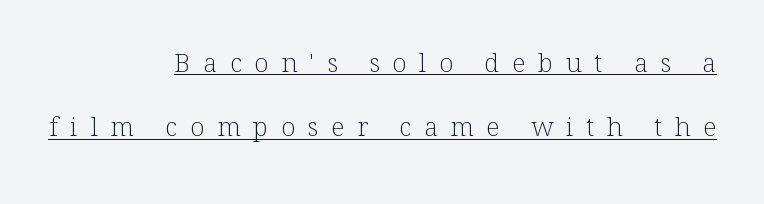
Q: Is the text bold? A: No.
Q: Is the text italic (slanted)? A: No, it is upright.
Q: Is the text underlined? A: Yes.
Q: How is the paragraph aligned? A: Right-aligned.
Q: Is the spacing between letters normal or unusually wide? A: Unusually wide.
Q: Is the spacing between lines tight, normal or loose? A: Loose.
